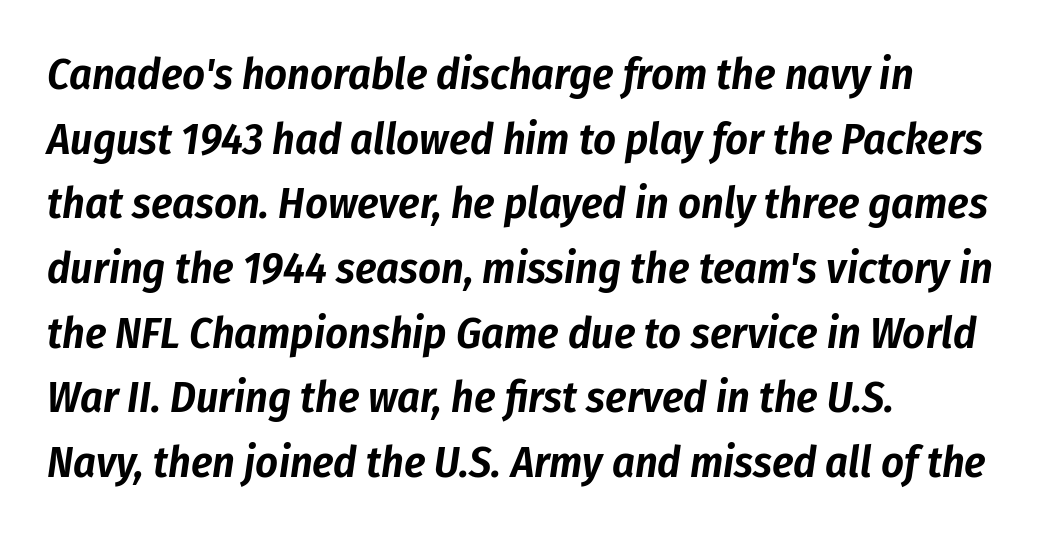
{"italic": "yes", "lean": "right", "slant_degrees": 8, "width": "condensed", "stroke_contrast": "low", "x_height": "medium", "monospaced": "no", "underline": "no", "align": "left", "line_spacing": "normal", "line_spacing_ratio": 1.47, "letter_spacing": "normal", "letter_spacing_em": 0.0, "glyph_px": 44}
